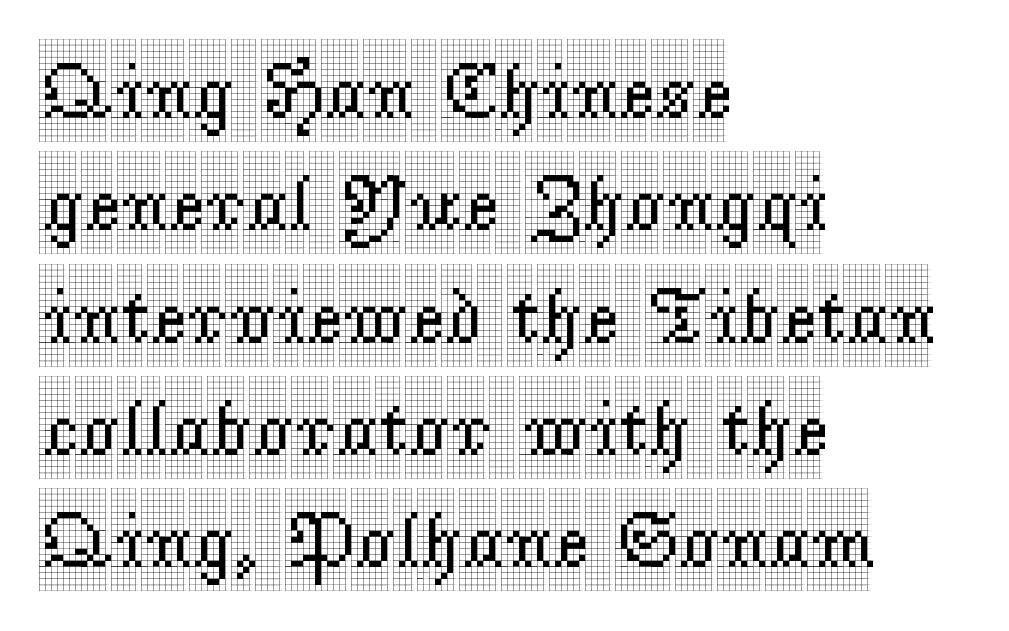
The image shows 78 px condensed serif type, upright; set left-aligned, normal line spacing (1.44x), normal letter spacing, not underlined; a large x-height.
